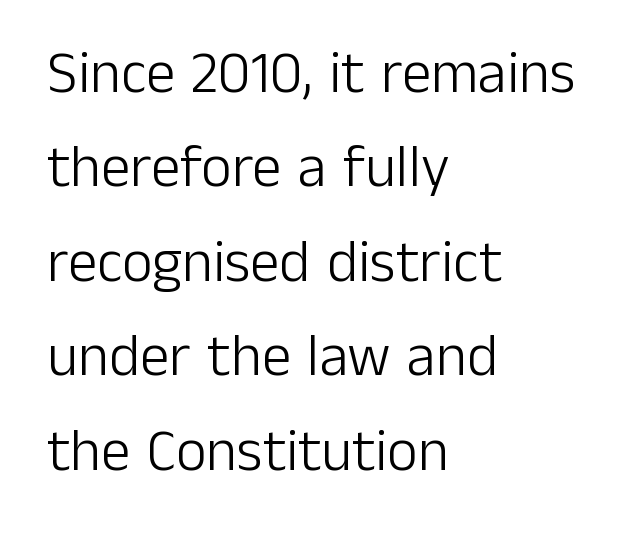
Compared with a centered layout, this one pins lines to the left instead. The gaps between neighbouring characters are ordinary and unremarkable. A clean baseline with only descenders dipping below it. Type style note: lacks serifs. Compared with typical paragraphs, the rows here are spaced about the same.
